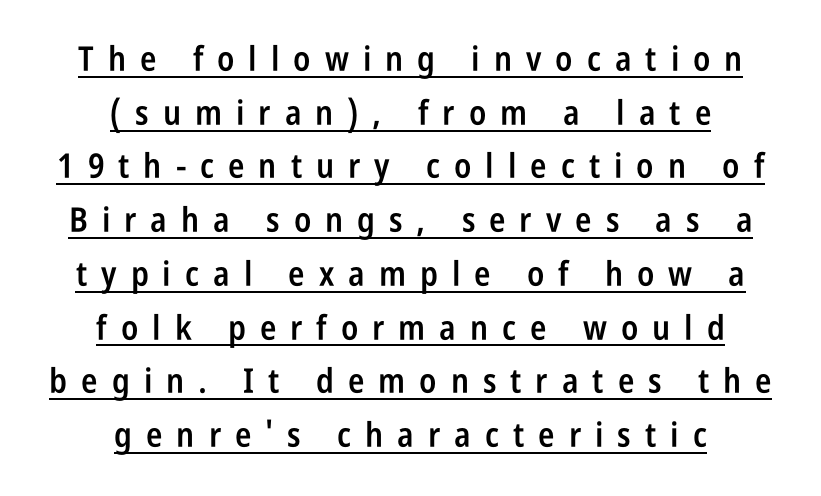
{"serif": "no", "italic": "no", "bold": "semi", "weight": "semibold", "width": "condensed", "stroke_contrast": "low", "x_height": "large", "monospaced": "no", "underline": "yes", "align": "center", "line_spacing": "normal", "line_spacing_ratio": 1.58, "letter_spacing": "wide", "letter_spacing_em": 0.41, "glyph_px": 34}
